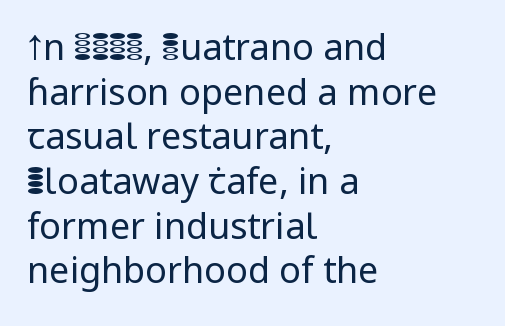
{"serif": "no", "italic": "no", "bold": "no", "weight": "regular", "width": "normal", "stroke_contrast": "low", "x_height": "medium", "monospaced": "no", "underline": "no", "align": "left", "line_spacing_ratio": 1.24, "letter_spacing": "normal", "letter_spacing_em": 0.0, "glyph_px": 36}
